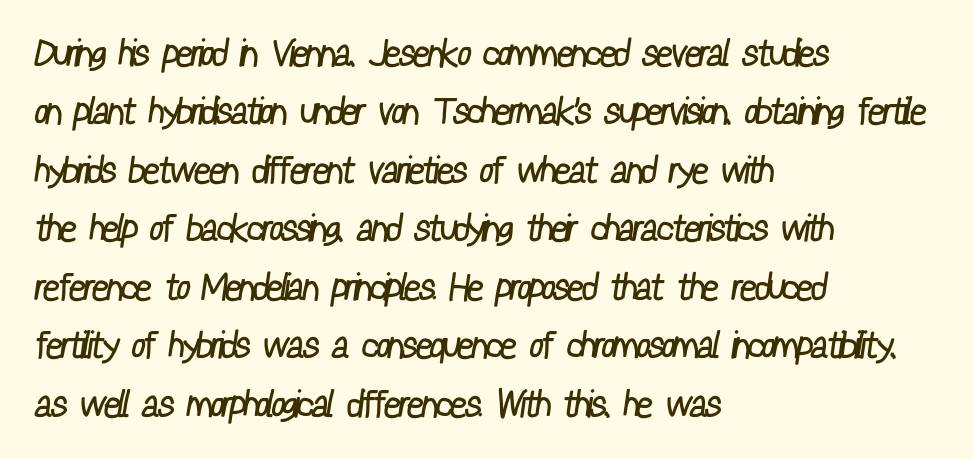
{"serif": "no", "bold": "no", "weight": "regular", "width": "condensed", "stroke_contrast": "low", "x_height": "medium", "monospaced": "no", "underline": "no", "align": "left", "line_spacing": "normal", "line_spacing_ratio": 1.58, "letter_spacing": "normal", "letter_spacing_em": 0.0, "glyph_px": 37}
